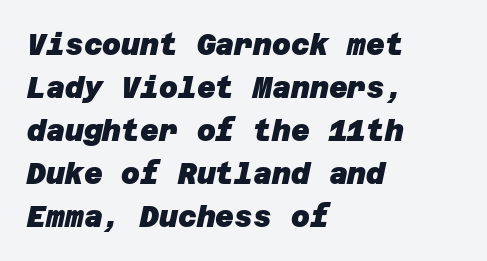
{"serif": "no", "bold": "yes", "weight": "heavy", "width": "normal", "stroke_contrast": "low", "x_height": "large", "underline": "no", "align": "left", "line_spacing": "normal", "line_spacing_ratio": 1.48, "letter_spacing": "normal", "letter_spacing_em": 0.0, "glyph_px": 29}
